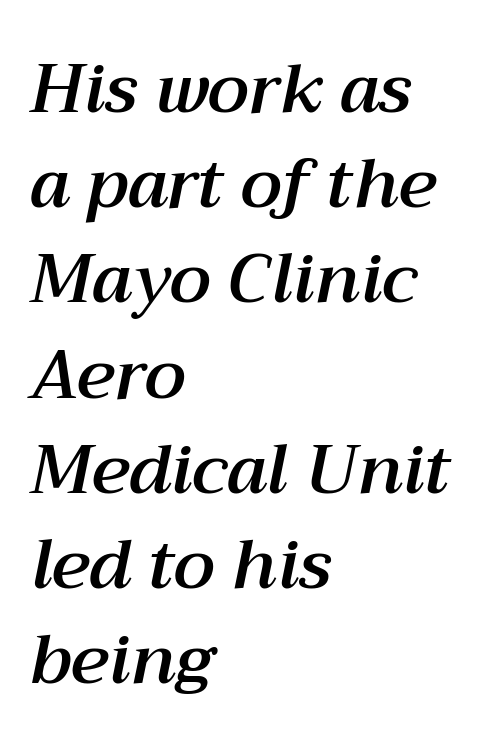
{"italic": "yes", "lean": "right", "slant_degrees": 12, "width": "normal", "stroke_contrast": "medium", "x_height": "medium", "monospaced": "no", "underline": "no", "align": "left", "line_spacing": "normal", "line_spacing_ratio": 1.4, "letter_spacing": "normal", "letter_spacing_em": 0.0, "glyph_px": 68}
